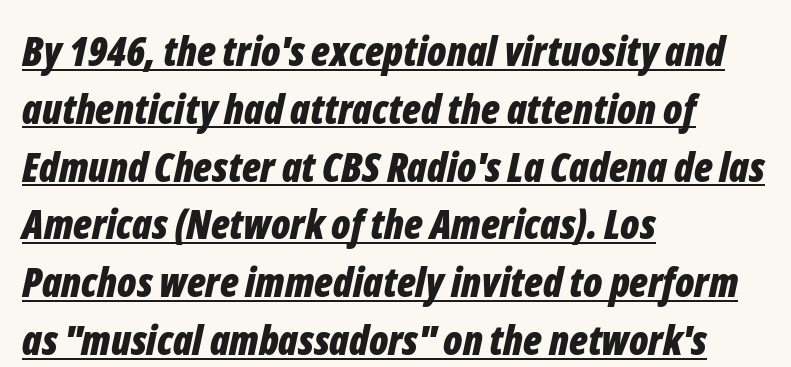
The image shows 41 px bold, condensed type, italic (leaning right); set left-aligned, normal line spacing (1.41x), normal letter spacing, underlined; low stroke contrast and a medium x-height.
